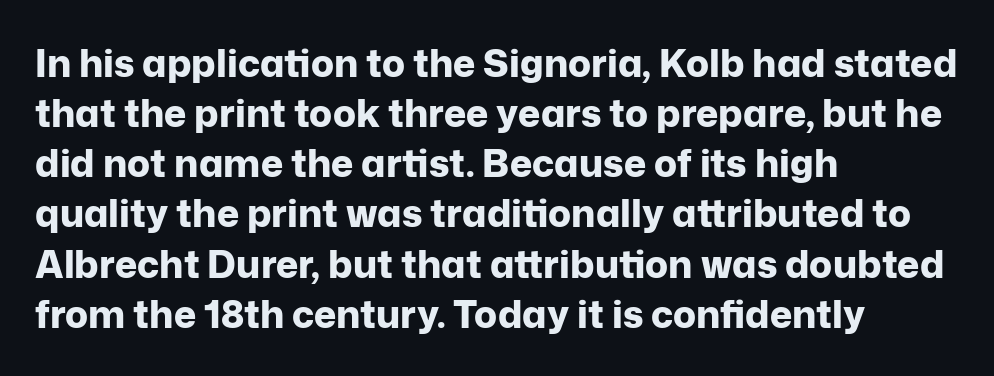
{"serif": "no", "italic": "no", "bold": "yes", "weight": "bold", "width": "normal", "stroke_contrast": "low", "x_height": "medium", "monospaced": "no", "underline": "no", "align": "left", "line_spacing": "normal", "line_spacing_ratio": 1.32, "letter_spacing": "normal", "letter_spacing_em": 0.0, "glyph_px": 38}
